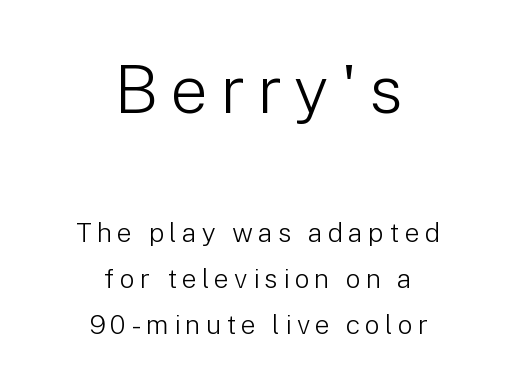
Q: Is the text bold? A: No.
Q: Is the text italic (slanted)? A: No, it is upright.
Q: Is the typeface a serif or a sans-serif typeface? A: Sans-serif.
Q: Is the text underlined? A: No.
Q: How is the paragraph aligned? A: Centered.
Q: Is the spacing between lines tight, normal or loose? A: Normal.
Q: Which block of text is set in a larger size, the first (top) or the second (bottom)? A: The first (top) one.
Q: Width (condensed, normal, or wide)? A: Normal.
Q: Stroke contrast? A: Low.
Q: x-height? A: Medium.
Q: Monospaced? A: No.
